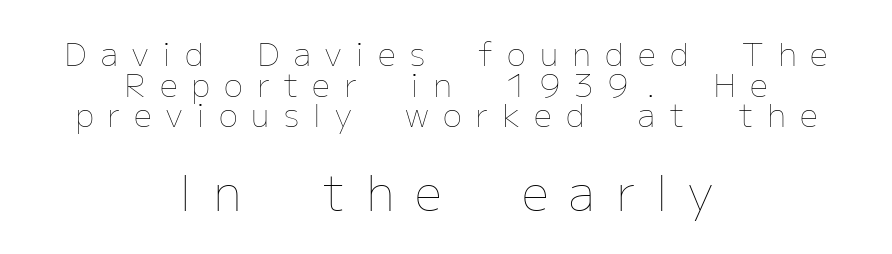
Q: Is the text bold? A: No.
Q: Is the text italic (slanted)? A: No, it is upright.
Q: Is the text underlined? A: No.
Q: How is the paragraph aligned? A: Centered.
Q: Is the spacing between letters normal or unusually wide? A: Unusually wide.
Q: Is the spacing between lines tight, normal or loose? A: Tight.
Q: Which block of text is set in a larger size, the first (top) or the second (bottom)? A: The second (bottom) one.
Q: Width (condensed, normal, or wide)? A: Normal.
Q: Stroke contrast? A: Low.
Q: x-height? A: Medium.
Q: Monospaced? A: No.
